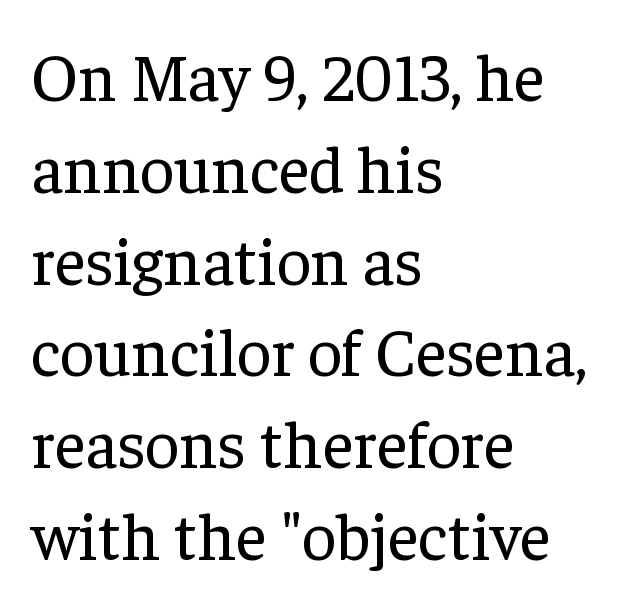
The image shows 67 px regular-weight serif type, upright; set left-aligned, normal line spacing (1.37x), normal letter spacing, not underlined; low stroke contrast and a medium x-height.
